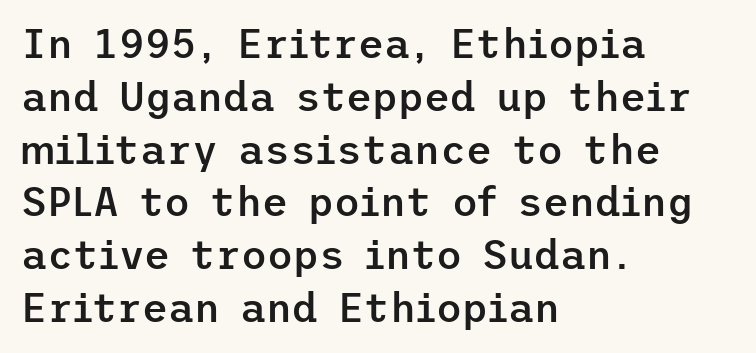
The image shows 40 px semibold sans-serif type, upright; set left-aligned, normal line spacing (1.32x), normal letter spacing, not underlined; low stroke contrast and a medium x-height.
